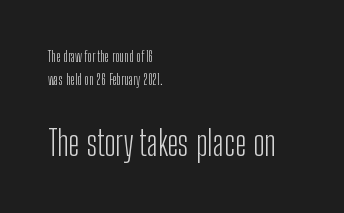
Q: Is the text bold? A: No.
Q: Is the text italic (slanted)? A: No, it is upright.
Q: Is the typeface a serif or a sans-serif typeface? A: Sans-serif.
Q: Is the text underlined? A: No.
Q: How is the paragraph aligned? A: Left-aligned.
Q: Is the spacing between letters normal or unusually wide? A: Normal.
Q: Is the spacing between lines tight, normal or loose? A: Normal.
Q: Which block of text is set in a larger size, the first (top) or the second (bottom)? A: The second (bottom) one.
Q: Width (condensed, normal, or wide)? A: Condensed.
Q: Stroke contrast? A: Low.
Q: x-height? A: Medium.
Q: Monospaced? A: No.
